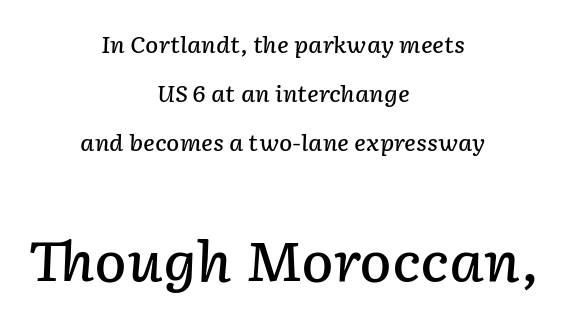
A great deal of white space separates one row of letters from the next. The passage shown is typed in a proportional face where columns would drift. Beneath every word, the page is bare. The face used here appears at its bigger size in the lower chunk.
